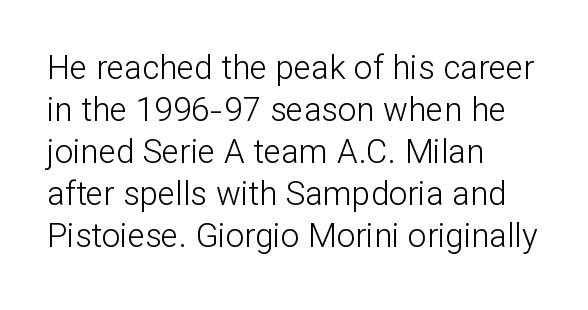
{"serif": "no", "italic": "no", "bold": "no", "weight": "light", "width": "normal", "stroke_contrast": "low", "x_height": "medium", "monospaced": "no", "underline": "no", "align": "left", "line_spacing": "normal", "line_spacing_ratio": 1.27, "letter_spacing": "normal", "letter_spacing_em": 0.0, "glyph_px": 33}
